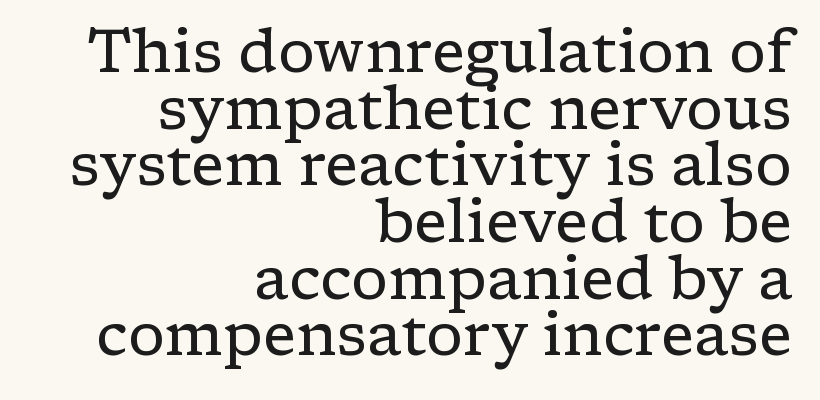
{"serif": "yes", "italic": "no", "bold": "no", "weight": "regular", "width": "wide", "stroke_contrast": "low", "x_height": "medium", "monospaced": "no", "underline": "no", "align": "right", "line_spacing": "tight", "line_spacing_ratio": 0.96, "letter_spacing": "normal", "letter_spacing_em": 0.0, "glyph_px": 59}
